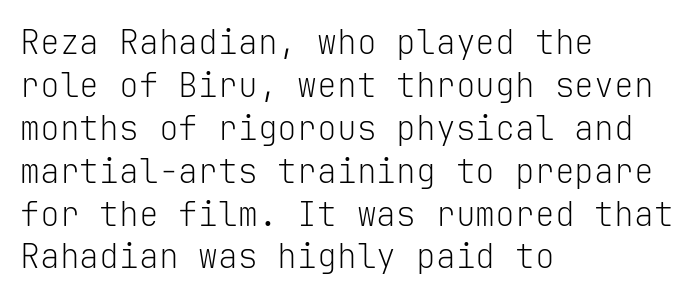
{"serif": "no", "italic": "no", "bold": "no", "weight": "light", "width": "normal", "stroke_contrast": "low", "x_height": "medium", "monospaced": "yes", "underline": "no", "align": "left", "line_spacing": "normal", "line_spacing_ratio": 1.3, "letter_spacing": "normal", "letter_spacing_em": 0.0, "glyph_px": 33}
